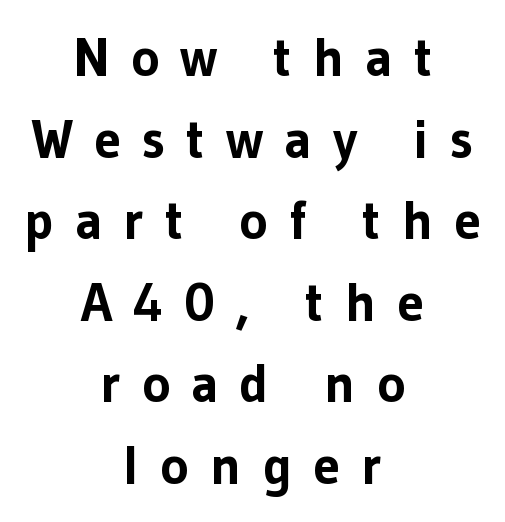
The image shows 54 px bold sans-serif type, upright; set centered, normal line spacing (1.51x), unusually wide letter spacing (+0.39 em), not underlined; low stroke contrast and a medium x-height.
